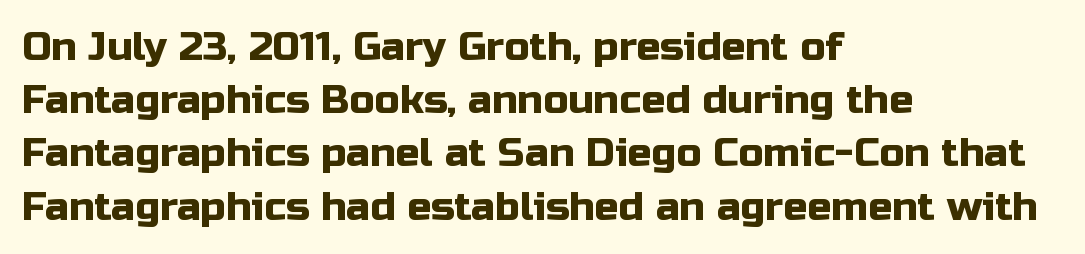
Q: Is the text italic (slanted)? A: No, it is upright.
Q: Is the typeface a serif or a sans-serif typeface? A: Sans-serif.
Q: Is the text underlined? A: No.
Q: How is the paragraph aligned? A: Left-aligned.
Q: Is the spacing between letters normal or unusually wide? A: Normal.
Q: Is the spacing between lines tight, normal or loose? A: Normal.
Q: Width (condensed, normal, or wide)? A: Normal.
Q: Stroke contrast? A: Low.
Q: x-height? A: Medium.
Q: Monospaced? A: No.
